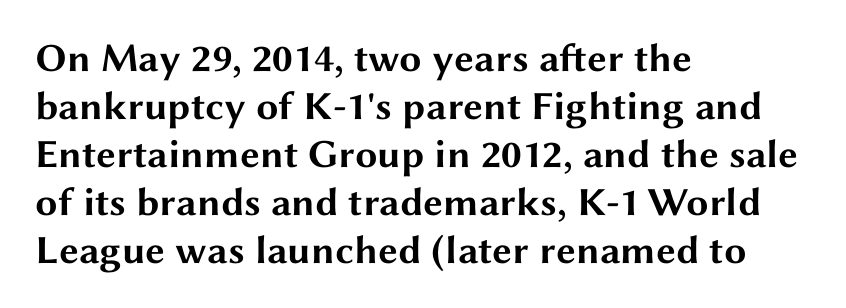
Character widths vary here, with narrow letters taking less room than wide ones. The sample has been set heavy, in full bold. Where is the straight margin? On the left. The type is set solid horizontally, with unmodified tracking.
